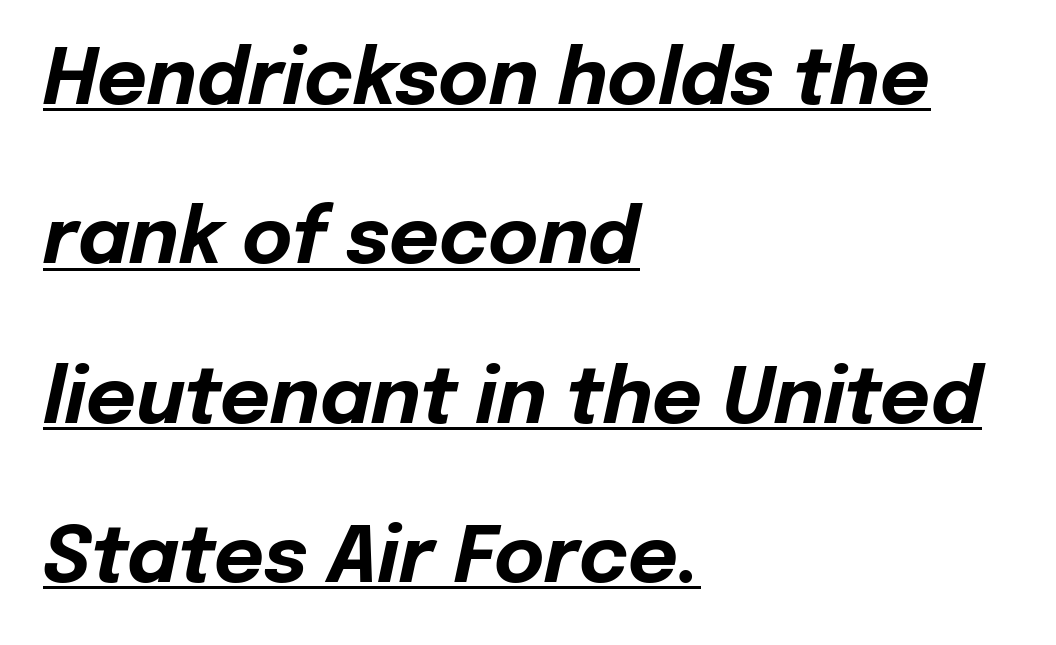
{"italic": "yes", "lean": "right", "slant_degrees": 12, "bold": "yes", "weight": "bold", "width": "normal", "stroke_contrast": "low", "x_height": "medium", "monospaced": "no", "underline": "yes", "align": "left", "line_spacing": "loose", "line_spacing_ratio": 2.07, "letter_spacing": "normal", "letter_spacing_em": 0.0, "glyph_px": 77}
